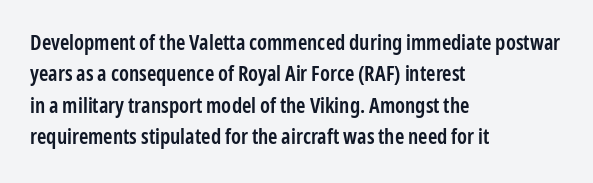
The image shows 21 px text type, upright; set left-aligned, normal line spacing (1.49x), normal letter spacing, not underlined.
